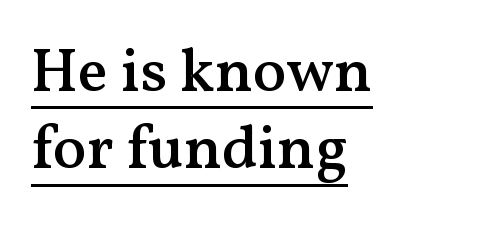
The letters stand straight up with perfectly vertical stems. Notice how descenders clear the ascenders below comfortably — that's standard leading. Bold? Not quite — semibold, heavier than regular but stopping short. Check the space under the baseline: a stroke is drawn there.
